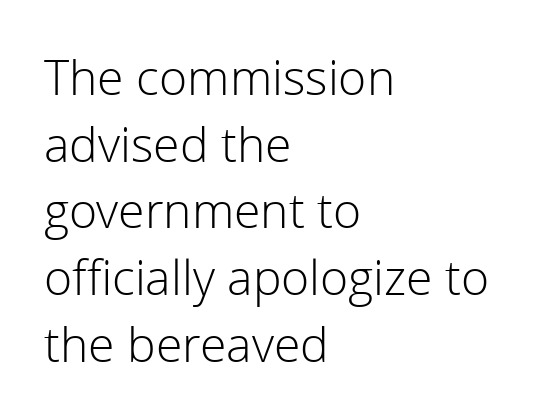
Examine the stroke ends and you'll find no serifs. Notice how the stems are strictly vertical — no italics here. The zone under the glyphs is completely vacant. The strokes are not fattened; the text isn't bold. The rendering anchors every line to the left-hand side.
